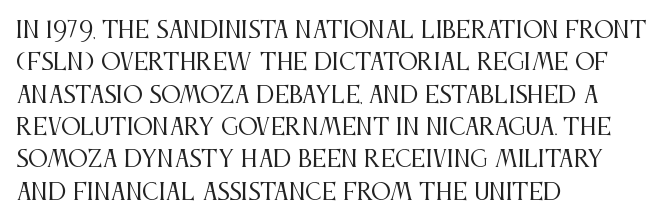
Q: Is the text bold? A: No.
Q: Is the text italic (slanted)? A: No, it is upright.
Q: Is the text underlined? A: No.
Q: How is the paragraph aligned? A: Left-aligned.
Q: Is the spacing between letters normal or unusually wide? A: Normal.
Q: Is the spacing between lines tight, normal or loose? A: Normal.
